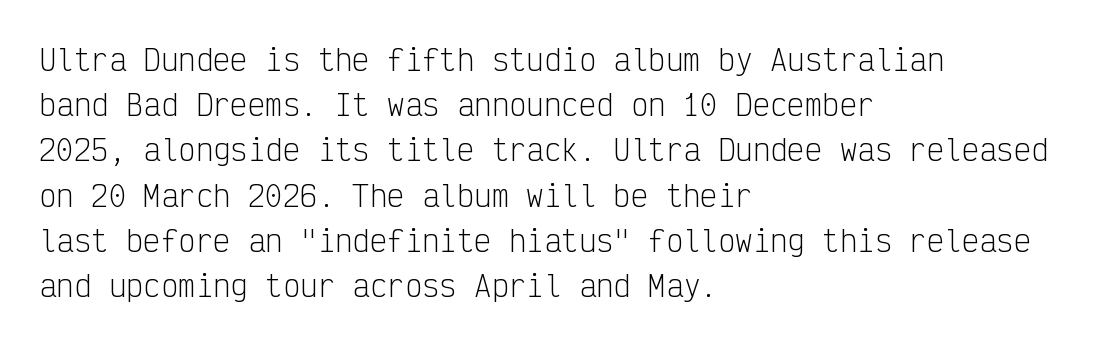
Check the space under the baseline: it is left empty. These lines keep a tight, regular rhythm from letter to letter. Classification — sans serif. Is the stroke heavy? The answer is a plain regular-or-lighter. These lines sit exactly where default settings would place them. The paragraph shown leans on its left margin.
